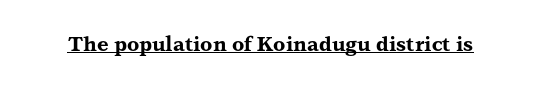
The image shows 20 px bold type, upright; set normal letter spacing, underlined.
